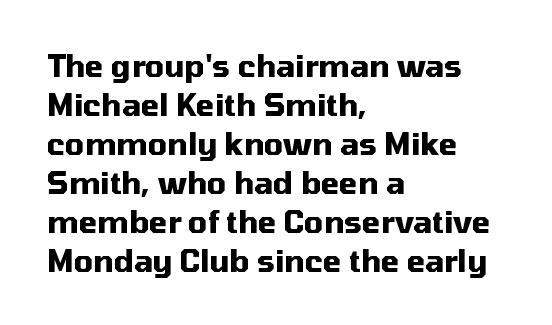
{"serif": "no", "italic": "no", "bold": "yes", "weight": "heavy", "width": "normal", "stroke_contrast": "medium", "x_height": "medium", "monospaced": "no", "underline": "no", "align": "left", "line_spacing": "normal", "line_spacing_ratio": 1.3, "letter_spacing": "normal", "letter_spacing_em": 0.0, "glyph_px": 30}
